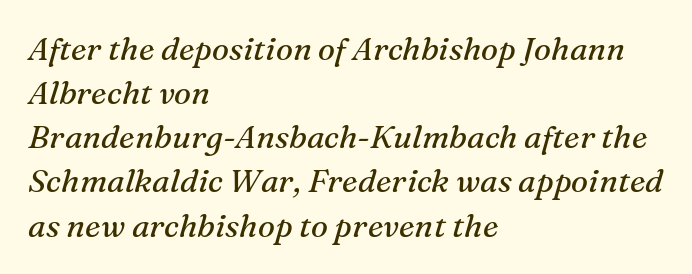
Q: Is the text bold? A: No.
Q: Is the text italic (slanted)? A: Yes, it leans right by about 16 degrees.
Q: Is the typeface a serif or a sans-serif typeface? A: Serif.
Q: Is the text underlined? A: No.
Q: How is the paragraph aligned? A: Left-aligned.
Q: Is the spacing between letters normal or unusually wide? A: Normal.
Q: Is the spacing between lines tight, normal or loose? A: Normal.
Q: Width (condensed, normal, or wide)? A: Normal.
Q: Stroke contrast? A: Medium.
Q: x-height? A: Medium.
Q: Monospaced? A: No.
